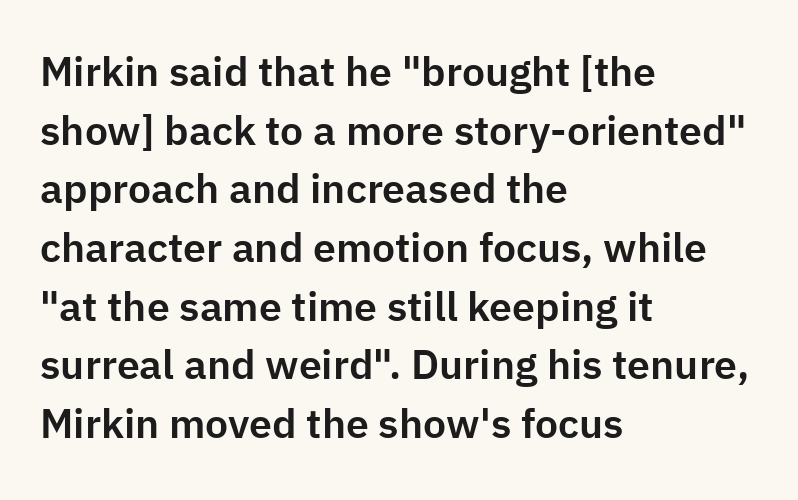
The image shows 41 px sans-serif type, upright; set left-aligned, normal line spacing (1.43x), normal letter spacing, not underlined; low stroke contrast and a medium x-height.
